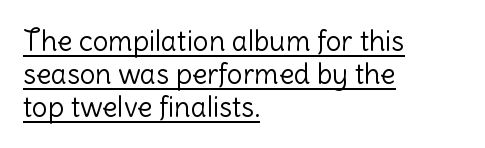
The image shows 28 px light sans-serif type, upright; set left-aligned, line spacing 1.17x, normal letter spacing, underlined; low stroke contrast and a medium x-height.
